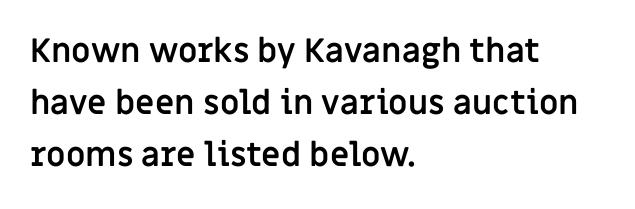
{"serif": "no", "italic": "no", "bold": "yes", "weight": "semibold", "width": "normal", "stroke_contrast": "low", "x_height": "large", "monospaced": "no", "underline": "no", "align": "left", "line_spacing": "normal", "line_spacing_ratio": 1.58, "letter_spacing": "normal", "letter_spacing_em": 0.0, "glyph_px": 33}
